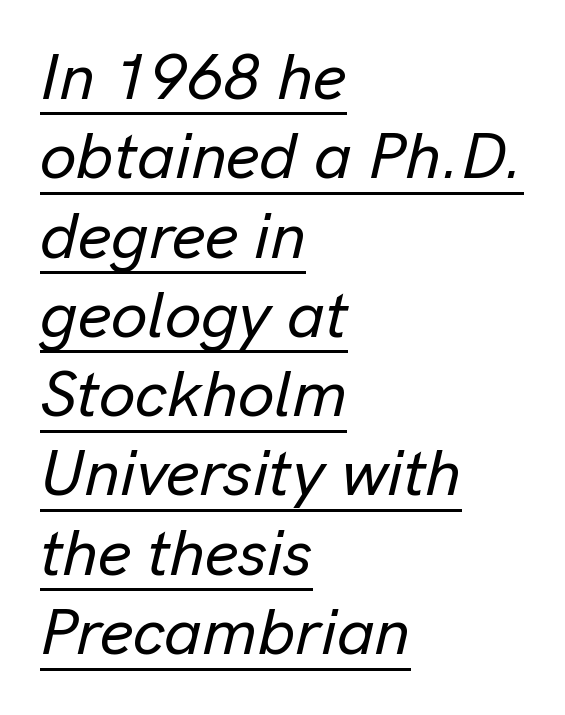
Line starts are locked; line ends wander. There's an unmistakable incline to the writing here. Characters follow at the spacing the type designer built in. The face used here is proportionally spaced, like ordinary book or web type.
